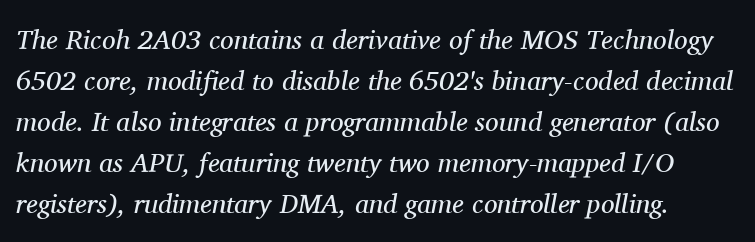
The image shows 27 px text type, italic (leaning right); set normal line spacing (1.52x), normal letter spacing, not underlined.
